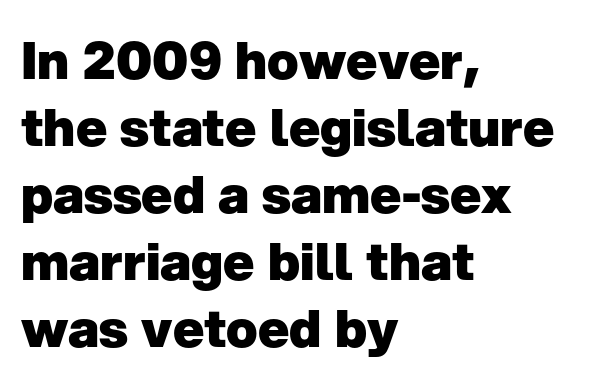
{"serif": "no", "italic": "no", "bold": "yes", "weight": "heavy", "width": "normal", "stroke_contrast": "low", "x_height": "medium", "monospaced": "no", "underline": "no", "align": "left", "line_spacing": "normal", "line_spacing_ratio": 1.29, "letter_spacing": "normal", "letter_spacing_em": 0.0, "glyph_px": 52}
